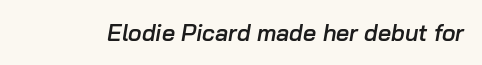
{"italic": "yes", "lean": "right", "slant_degrees": 10, "bold": "semi", "underline": "no", "letter_spacing": "normal", "letter_spacing_em": 0.0, "glyph_px": 23}
